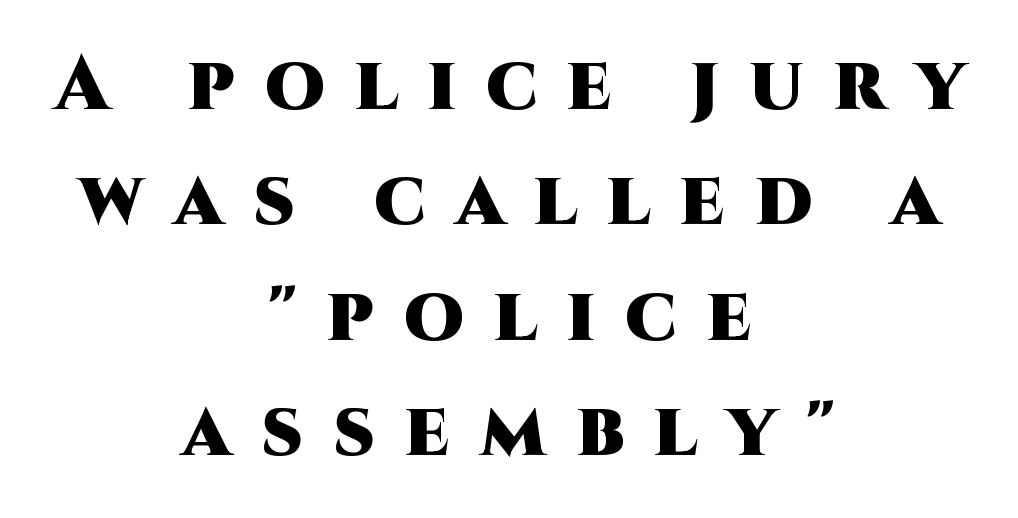
The image shows 77 px heavy sans-serif type, upright; set centered, normal line spacing (1.5x), unusually wide letter spacing (+0.39 em), not underlined; high stroke contrast and a large x-height.
